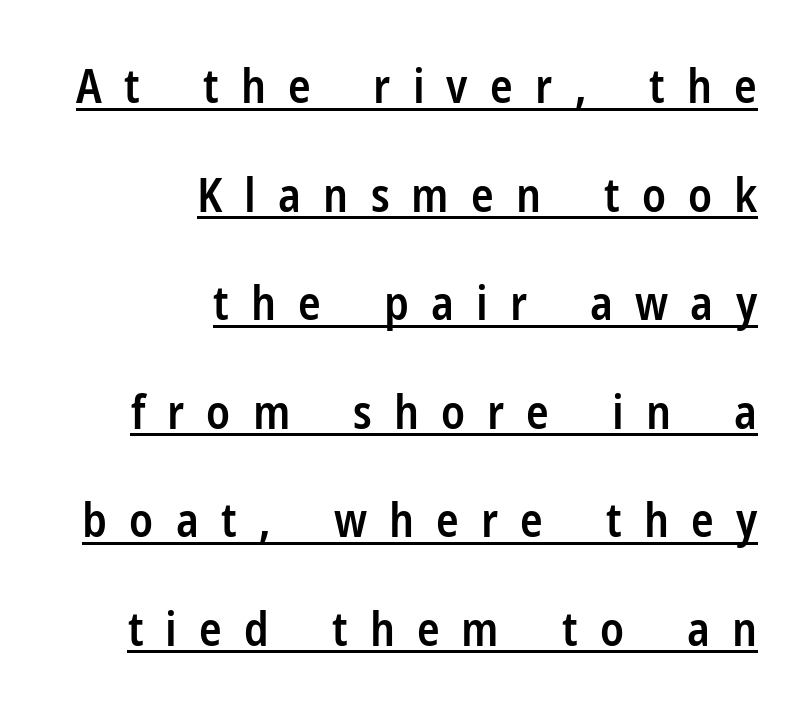
The image shows 47 px semibold, condensed sans-serif type, upright; set right-aligned, loose line spacing (2.31x), unusually wide letter spacing (+0.47 em), underlined; low stroke contrast and a medium x-height.
